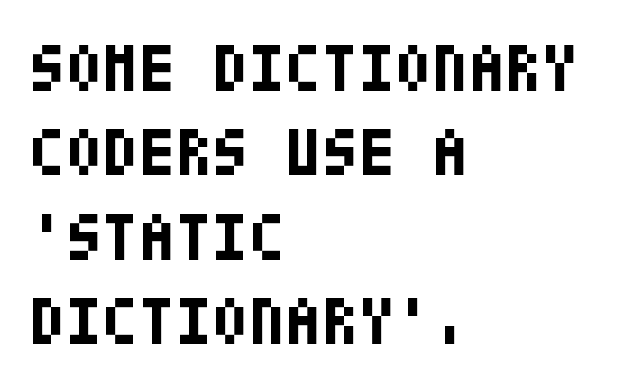
{"serif": "no", "italic": "no", "bold": "yes", "weight": "bold", "width": "condensed", "stroke_contrast": "low", "x_height": "large", "underline": "no", "align": "left", "line_spacing": "normal", "line_spacing_ratio": 1.26, "letter_spacing": "normal", "letter_spacing_em": 0.0, "glyph_px": 67}
